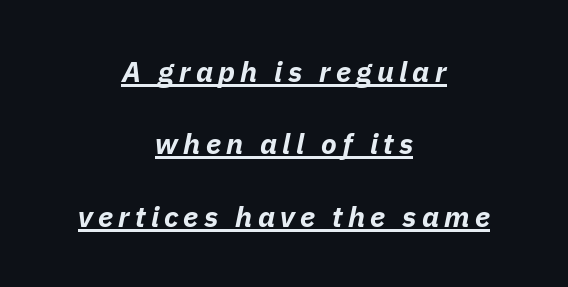
Here the designer chose a conventional face with non-uniform glyph widths. Students, observe the line beneath the letters — that is underlining. Typesetter's note: full bold, strokes at maximum text heaviness. The text block is weighted toward neither margin, spreading evenly from the middle. Italic: yes, the glyphs are oblique.
